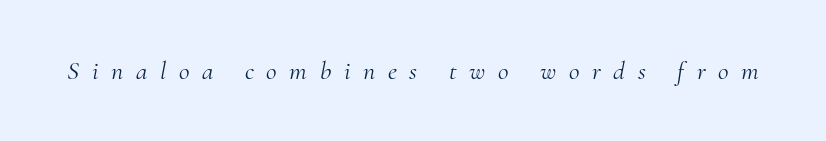
Q: Is the text bold? A: No.
Q: Is the text italic (slanted)? A: Yes, it leans right by about 10 degrees.
Q: Is the text underlined? A: No.
Q: Is the spacing between letters normal or unusually wide? A: Unusually wide.
